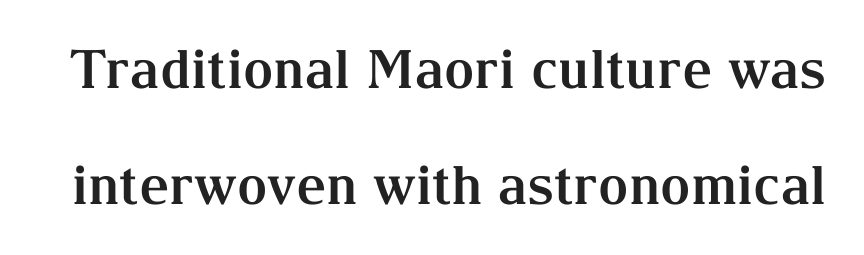
Q: Is the text bold? A: Yes.
Q: Is the text italic (slanted)? A: No, it is upright.
Q: Is the typeface a serif or a sans-serif typeface? A: Serif.
Q: Is the text underlined? A: No.
Q: Is the spacing between letters normal or unusually wide? A: Normal.
Q: Is the spacing between lines tight, normal or loose? A: Loose.
Q: Width (condensed, normal, or wide)? A: Normal.
Q: Stroke contrast? A: Medium.
Q: x-height? A: Medium.
Q: Monospaced? A: No.
